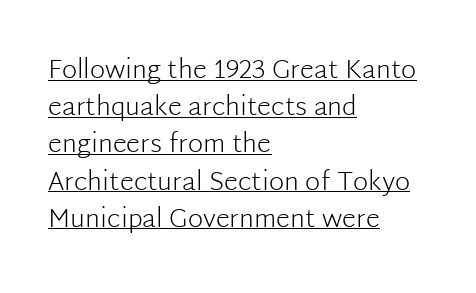
Summary of weight: not heavy and not bold. The type sits square on the baseline with zero lean. Tracking here is standard; glyphs follow each other at the usual distance. The glyphs are accompanied by a horizontal stroke just below them. Leftover space on each line is placed entirely after the last word.
